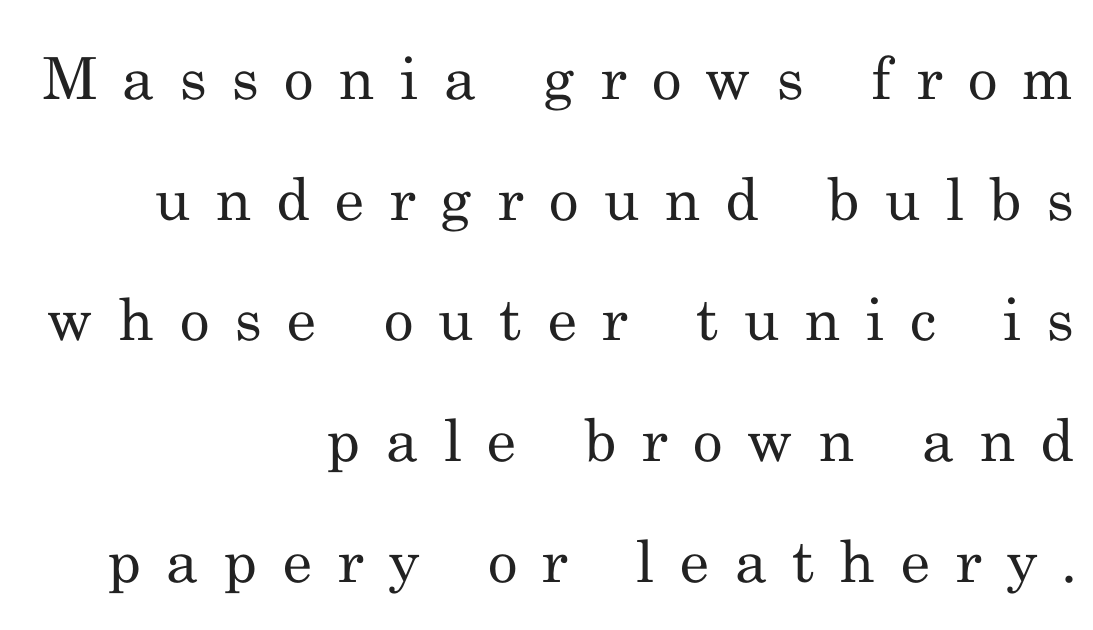
The image shows 58 px regular-weight serif type, upright; set right-aligned, loose line spacing (2.08x), unusually wide letter spacing (+0.44 em), not underlined; medium stroke contrast and a small x-height.
